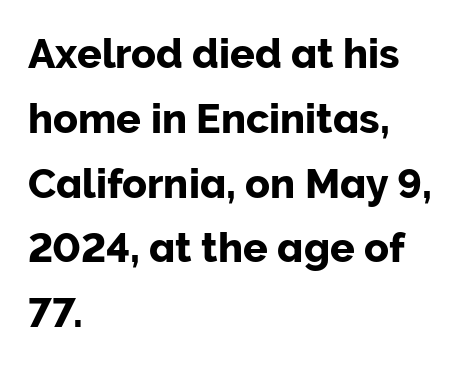
The image shows 41 px sans-serif type, upright; set left-aligned, normal line spacing (1.58x), normal letter spacing, not underlined; low stroke contrast and a medium x-height.
